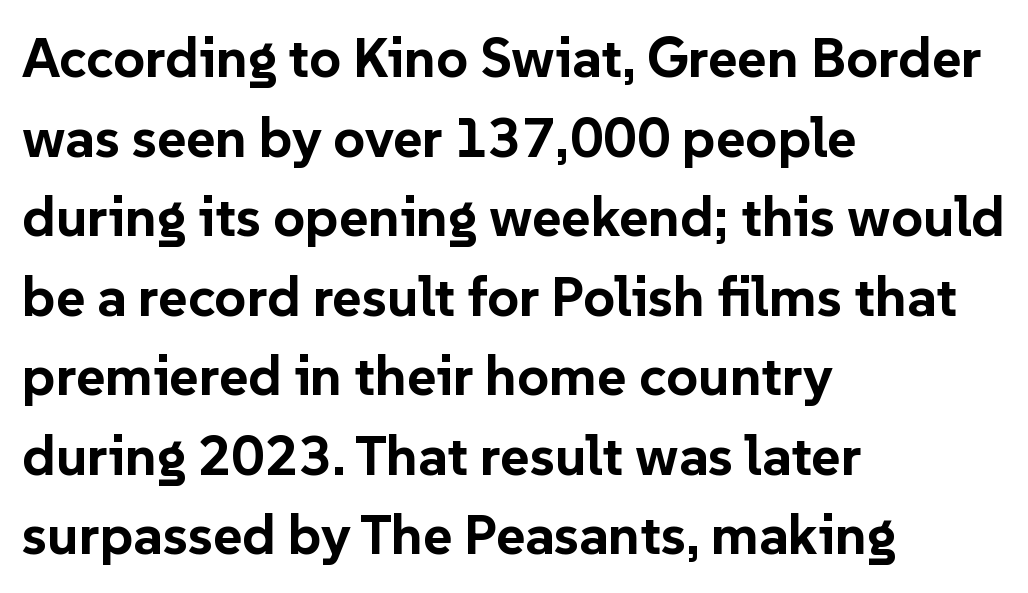
Q: Is the text bold? A: Yes.
Q: Is the text italic (slanted)? A: No, it is upright.
Q: Is the typeface a serif or a sans-serif typeface? A: Sans-serif.
Q: Is the text underlined? A: No.
Q: How is the paragraph aligned? A: Left-aligned.
Q: Is the spacing between letters normal or unusually wide? A: Normal.
Q: Is the spacing between lines tight, normal or loose? A: Normal.
Q: Width (condensed, normal, or wide)? A: Normal.
Q: Stroke contrast? A: Low.
Q: x-height? A: Medium.
Q: Monospaced? A: No.
